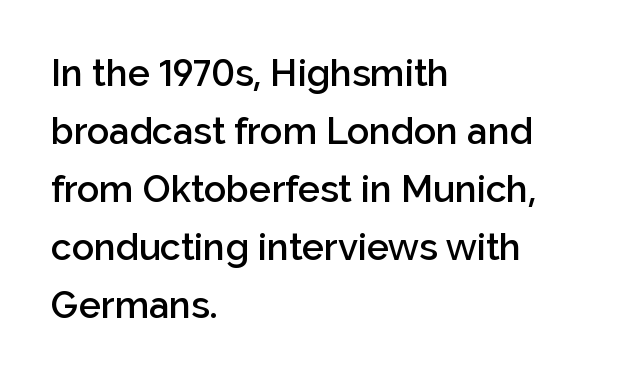
{"serif": "no", "italic": "no", "bold": "semi", "weight": "semibold", "width": "normal", "stroke_contrast": "low", "x_height": "medium", "monospaced": "no", "underline": "no", "align": "left", "line_spacing": "normal", "line_spacing_ratio": 1.57, "letter_spacing": "normal", "letter_spacing_em": 0.0, "glyph_px": 37}
